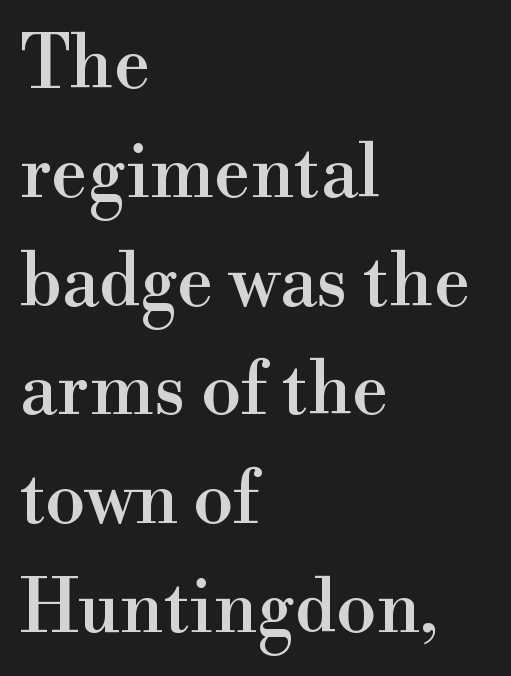
{"serif": "yes", "italic": "no", "width": "normal", "stroke_contrast": "high", "x_height": "small", "monospaced": "no", "underline": "no", "align": "left", "line_spacing": "normal", "line_spacing_ratio": 1.49, "letter_spacing": "normal", "letter_spacing_em": 0.0, "glyph_px": 73}
